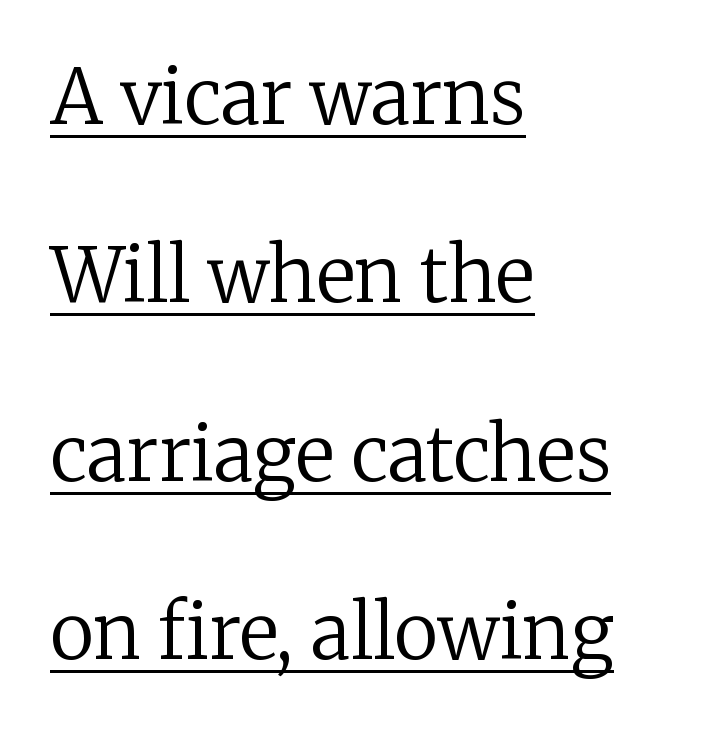
The designer went with a serif here, giving each stem small feet. Observe the ordinary spacing: letters are neighbours, not strangers. Summary of weight: not heavy and not bold. Upright lettering throughout.
